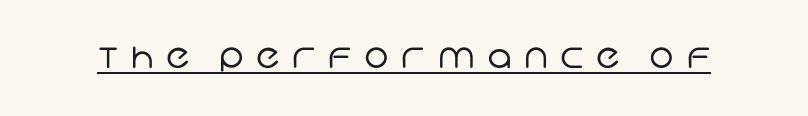
{"serif": "no", "bold": "no", "weight": "regular", "width": "normal", "stroke_contrast": "low", "x_height": "large", "monospaced": "no", "underline": "yes", "letter_spacing": "wide", "letter_spacing_em": 0.38, "glyph_px": 33}
